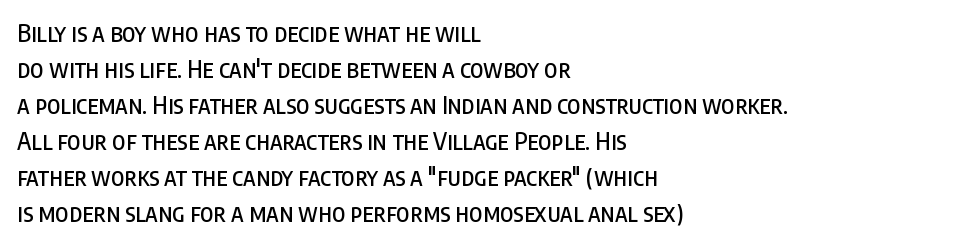
Q: Is the text italic (slanted)? A: No, it is upright.
Q: Is the text underlined? A: No.
Q: How is the paragraph aligned? A: Left-aligned.
Q: Is the spacing between letters normal or unusually wide? A: Normal.
Q: Is the spacing between lines tight, normal or loose? A: Normal.
